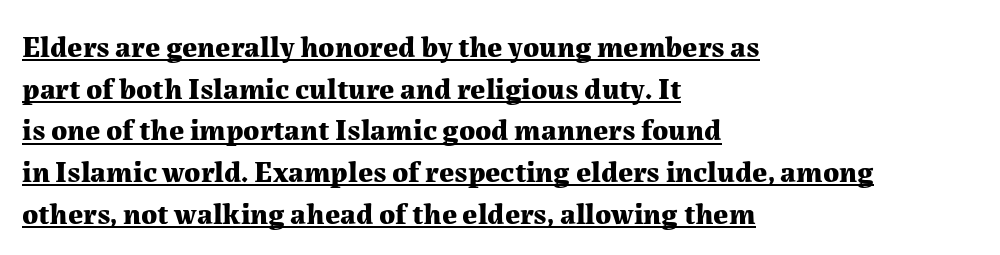
The image shows 30 px bold serif type, upright; set left-aligned, normal line spacing (1.39x), normal letter spacing, underlined; medium stroke contrast and a medium x-height.
